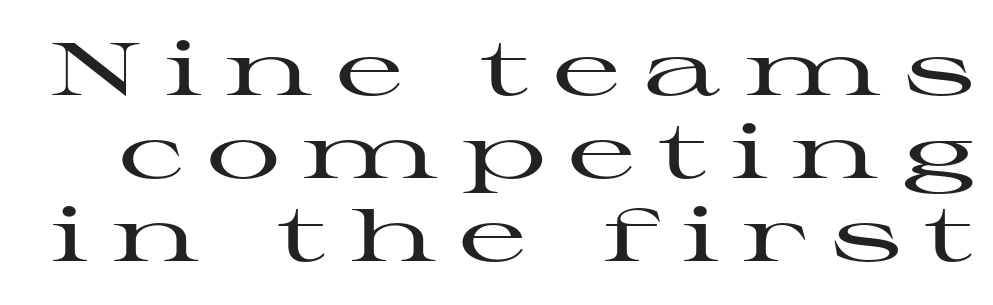
Characters follow at a spacing far wider than the type designer built in. The specimen reads as upright at a glance. The passage shown is typed in a proportional face where columns would drift. The designer went with a serif here, giving each stem small feet. One glance says dense: line gaps are narrower than usual.
